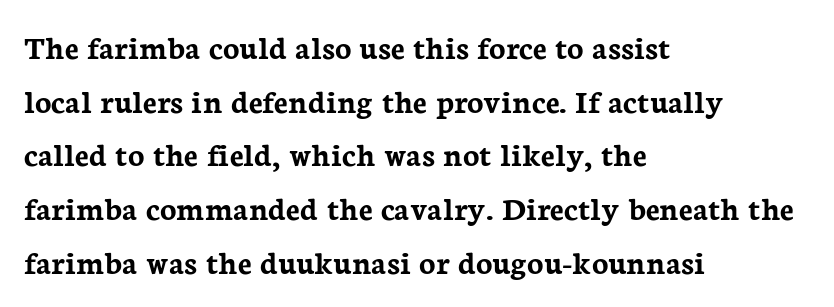
Q: Is the text bold? A: Yes.
Q: Is the text italic (slanted)? A: No, it is upright.
Q: Is the typeface a serif or a sans-serif typeface? A: Serif.
Q: Is the text underlined? A: No.
Q: How is the paragraph aligned? A: Left-aligned.
Q: Is the spacing between letters normal or unusually wide? A: Normal.
Q: Is the spacing between lines tight, normal or loose? A: Normal.
Q: Width (condensed, normal, or wide)? A: Normal.
Q: Stroke contrast? A: Low.
Q: x-height? A: Medium.
Q: Monospaced? A: No.
